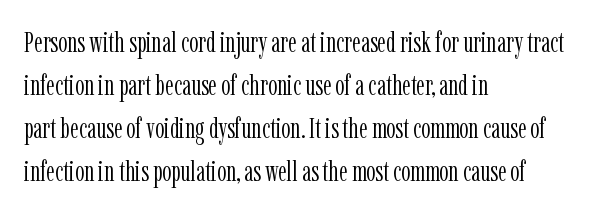
The image shows 29 px light, condensed serif type, upright; set left-aligned, normal line spacing (1.48x), normal letter spacing, not underlined; low stroke contrast and a medium x-height.
